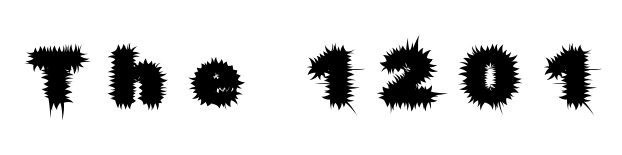
Q: Is the text italic (slanted)? A: No, it is upright.
Q: Is the typeface a serif or a sans-serif typeface? A: Sans-serif.
Q: Is the text underlined? A: No.
Q: Is the spacing between letters normal or unusually wide? A: Unusually wide.
Q: Width (condensed, normal, or wide)? A: Normal.
Q: Stroke contrast? A: Low.
Q: x-height? A: Medium.
Q: Monospaced? A: No.
